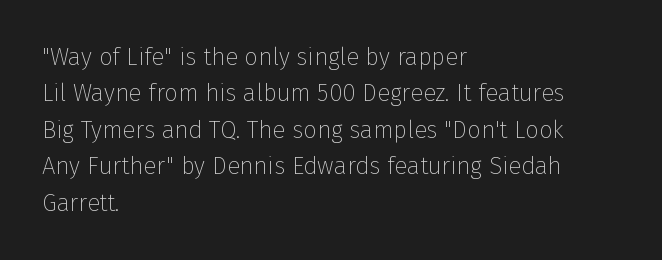
The image shows 24 px text type, upright; set left-aligned, normal line spacing (1.52x), normal letter spacing, not underlined.
